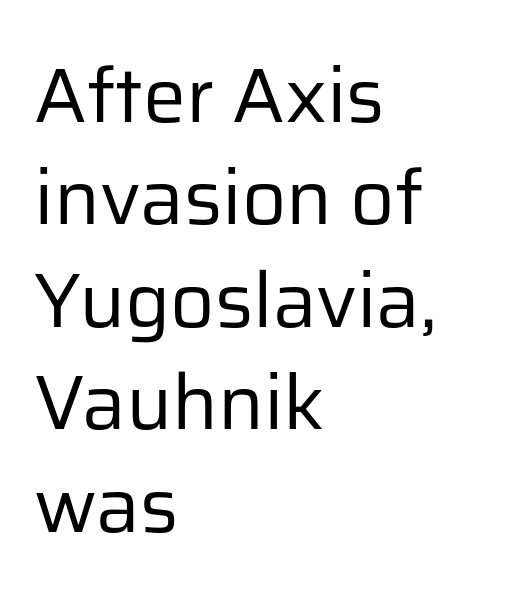
The passage shown is not underscored anywhere. Varying glyph widths throughout — classic text-font behaviour. Notice how the stems are strictly vertical — no italics here. Nothing unusual about the tracking: characters are spaced as the font intends. One-word summary of the alignment: left. These lines are composed in type without serifs.
